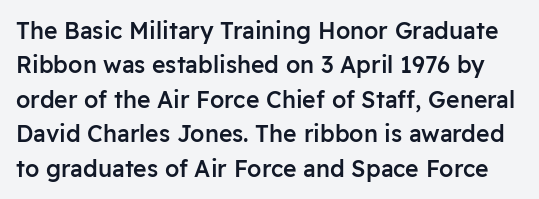
Underline: absent. Leading: standard. This is roman type, the default non-slanted kind. Firm but not heavy-handed strokes: this text is semibold. The passage shown has conventional tracking throughout.
